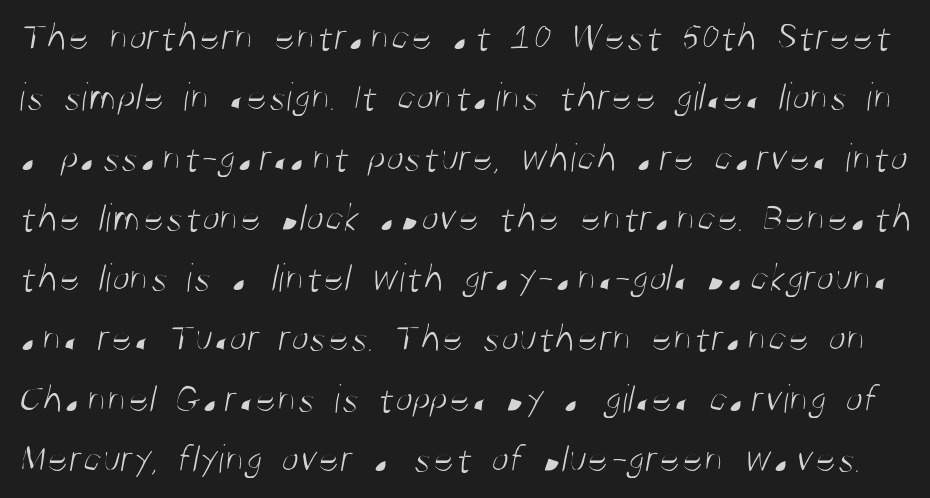
{"serif": "no", "bold": "no", "weight": "light", "width": "condensed", "stroke_contrast": "medium", "x_height": "large", "monospaced": "no", "underline": "no", "line_spacing": "normal", "line_spacing_ratio": 1.47, "letter_spacing": "normal", "letter_spacing_em": 0.0, "glyph_px": 41}
